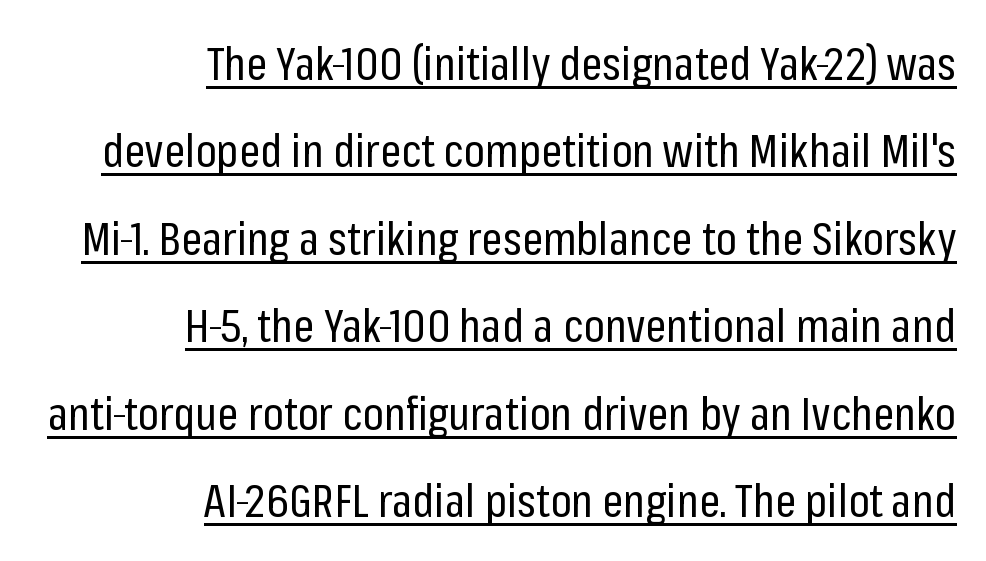
Q: Is the text bold? A: No.
Q: Is the text italic (slanted)? A: No, it is upright.
Q: Is the typeface a serif or a sans-serif typeface? A: Sans-serif.
Q: Is the text underlined? A: Yes.
Q: How is the paragraph aligned? A: Right-aligned.
Q: Is the spacing between letters normal or unusually wide? A: Normal.
Q: Is the spacing between lines tight, normal or loose? A: Loose.
Q: Width (condensed, normal, or wide)? A: Condensed.
Q: Stroke contrast? A: Low.
Q: x-height? A: Medium.
Q: Monospaced? A: No.
